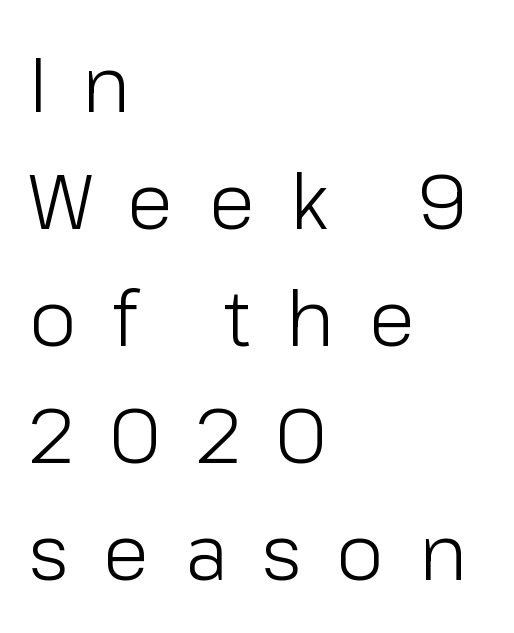
{"serif": "no", "italic": "no", "bold": "no", "weight": "light", "width": "normal", "stroke_contrast": "low", "x_height": "medium", "monospaced": "no", "underline": "no", "align": "left", "line_spacing": "normal", "line_spacing_ratio": 1.52, "letter_spacing": "wide", "letter_spacing_em": 0.45, "glyph_px": 77}
